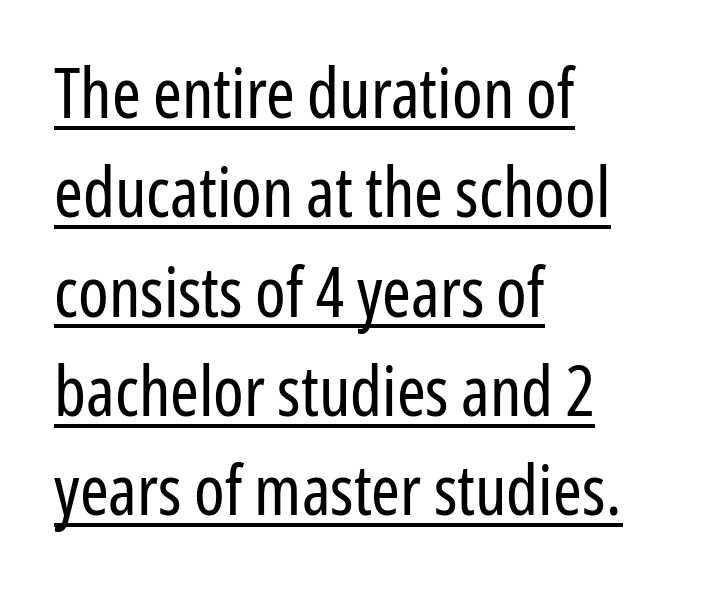
The image shows 69 px regular-weight, condensed sans-serif type, upright; set left-aligned, normal line spacing (1.44x), normal letter spacing, underlined; low stroke contrast and a medium x-height.
